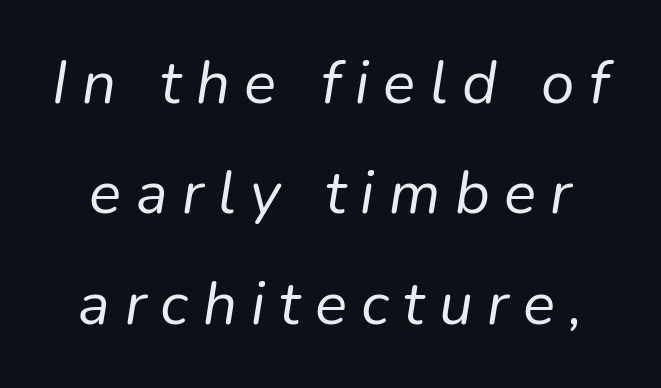
The image shows 60 px regular-weight type, italic (leaning right); set line spacing 1.84x, unusually wide letter spacing (+0.24 em), not underlined; low stroke contrast and a medium x-height.
